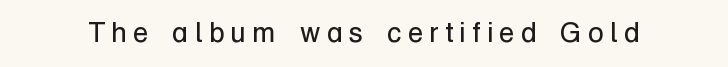
Q: Is the text bold? A: No.
Q: Is the text italic (slanted)? A: No, it is upright.
Q: Is the typeface a serif or a sans-serif typeface? A: Sans-serif.
Q: Is the text underlined? A: No.
Q: Is the spacing between letters normal or unusually wide? A: Unusually wide.
Q: Width (condensed, normal, or wide)? A: Normal.
Q: Stroke contrast? A: Low.
Q: x-height? A: Medium.
Q: Monospaced? A: No.
